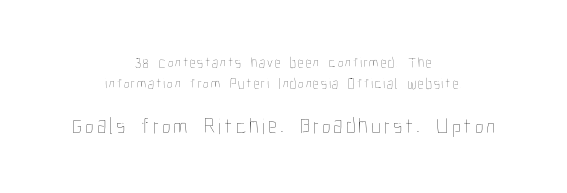
{"italic": "no", "bold": "no", "underline": "no", "align": "center", "line_spacing": "normal", "line_spacing_ratio": 1.51, "larger_block": "second", "size_ratio": 1.57, "glyph_px": 22}
